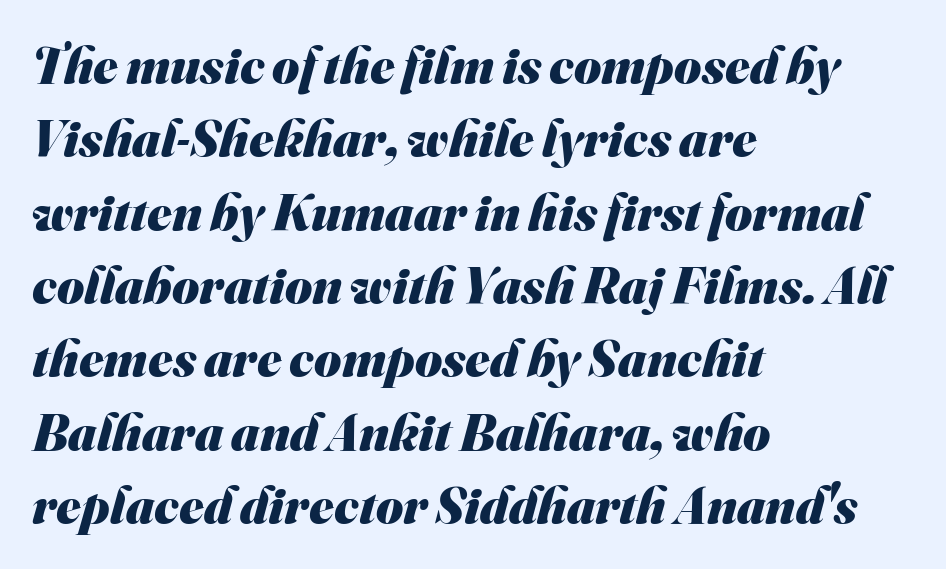
Typographically, this falls in the sans-serif category. How are the letters spaced? Ordinarily, with no added tracking. Students, this is bold: see how much ink each stroke carries. The baseline area is clear.
